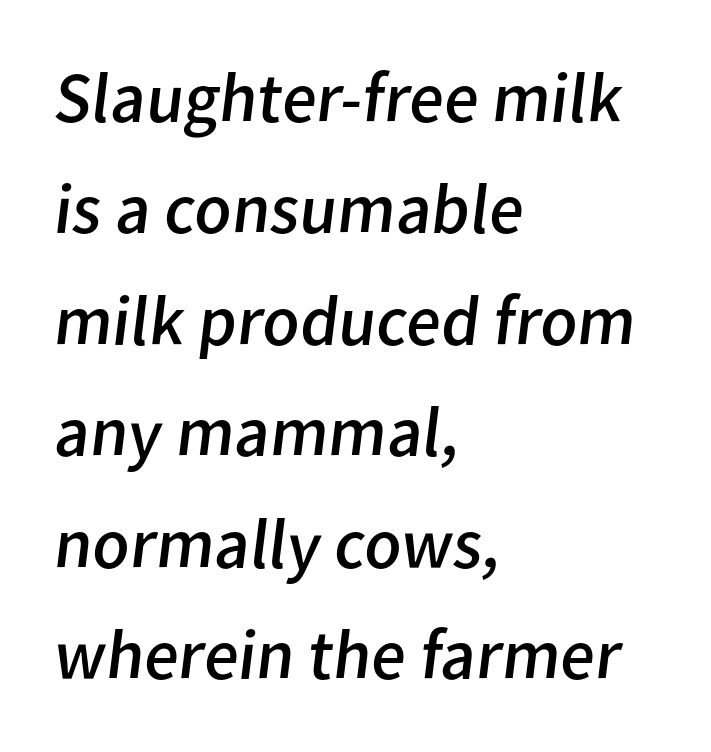
Q: Is the text bold? A: No.
Q: Is the typeface a serif or a sans-serif typeface? A: Sans-serif.
Q: Is the text underlined? A: No.
Q: How is the paragraph aligned? A: Left-aligned.
Q: Is the spacing between letters normal or unusually wide? A: Normal.
Q: Is the spacing between lines tight, normal or loose? A: Normal.
Q: Width (condensed, normal, or wide)? A: Normal.
Q: Stroke contrast? A: Low.
Q: x-height? A: Medium.
Q: Monospaced? A: No.
